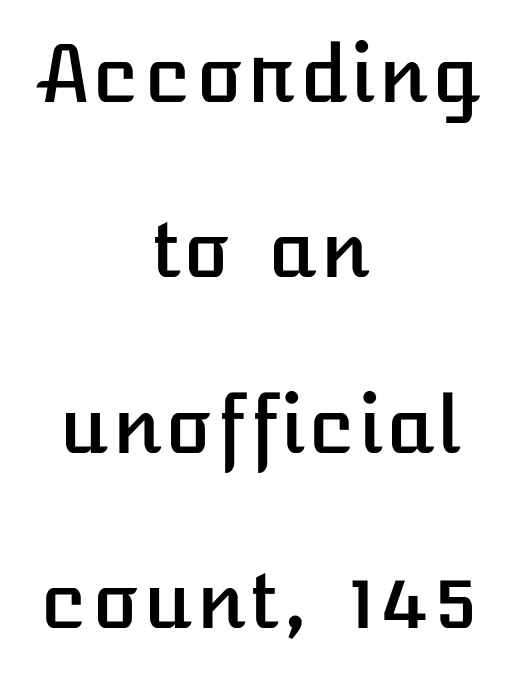
The image shows 78 px text type, upright; set centered, loose line spacing (2.25x), normal letter spacing, not underlined; low stroke contrast and a medium x-height.
